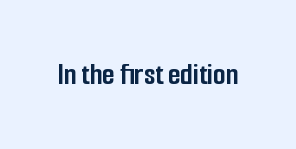
Is the letter spacing exaggerated? No — it looks like the ordinary default. The characters display no serif detailing; their extremities are plain. The space beneath each line is pristine and unruled. Think of a printed novel: that variable character pitch is what you see here.
